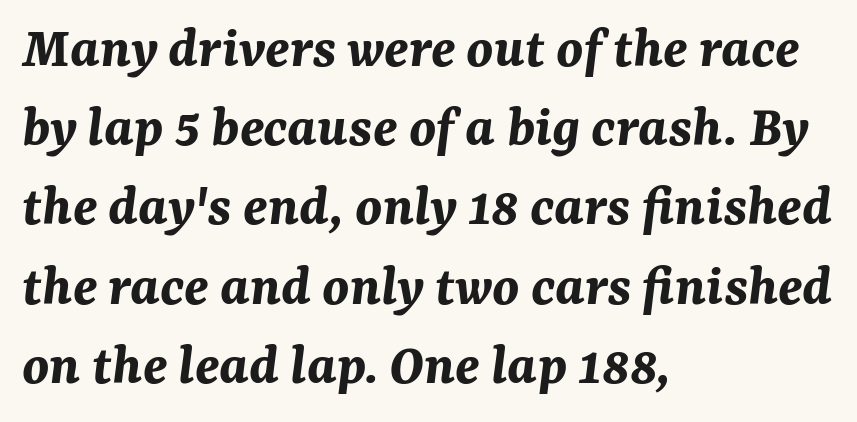
The image shows 60 px bold type, italic (leaning right); set left-aligned, normal line spacing (1.32x), normal letter spacing, not underlined; medium stroke contrast and a medium x-height.
